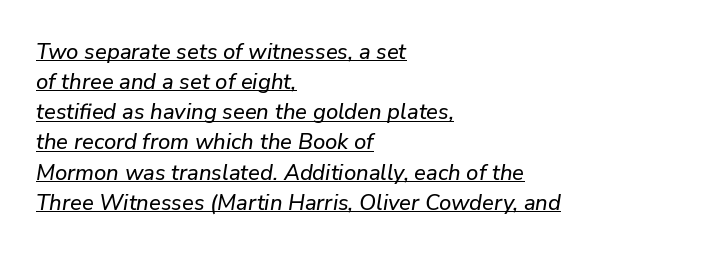
Q: Is the text italic (slanted)? A: Yes, it leans right by about 9 degrees.
Q: Is the text underlined? A: Yes.
Q: How is the paragraph aligned? A: Left-aligned.
Q: Is the spacing between letters normal or unusually wide? A: Normal.
Q: Is the spacing between lines tight, normal or loose? A: Normal.
